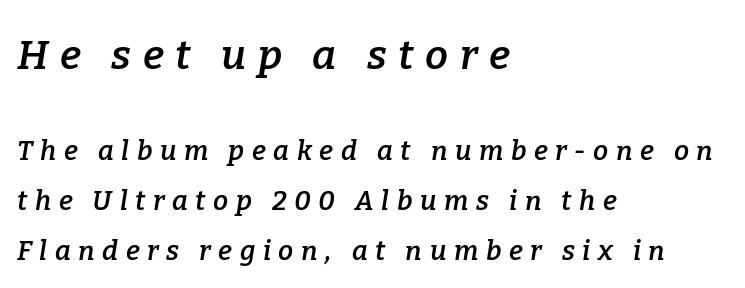
The image shows 41 px semibold serif type, italic (leaning right); set left-aligned, line spacing 1.85x, unusually wide letter spacing (+0.28 em), not underlined; the first (top) block is 1.52x larger; low stroke contrast and a medium x-height.
